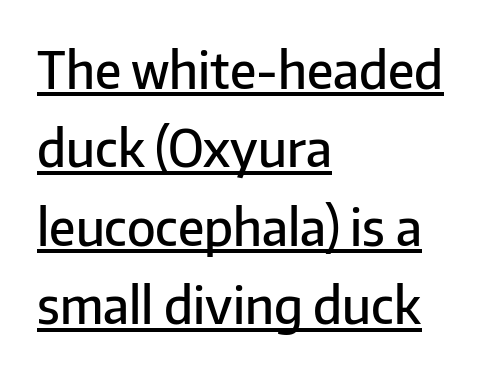
{"serif": "no", "italic": "no", "bold": "semi", "weight": "semibold", "width": "normal", "stroke_contrast": "low", "x_height": "medium", "monospaced": "no", "underline": "yes", "align": "left", "line_spacing": "normal", "line_spacing_ratio": 1.57, "letter_spacing": "normal", "letter_spacing_em": 0.0, "glyph_px": 50}
